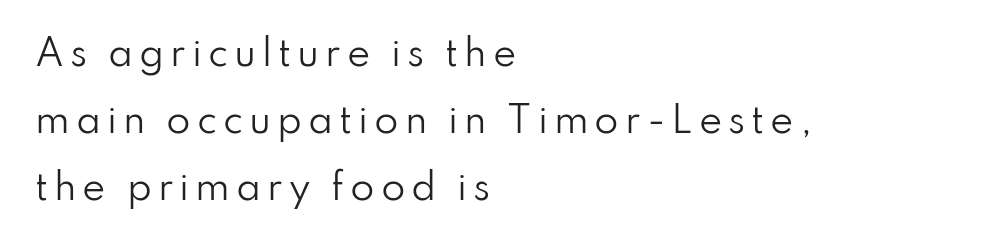
These lines are rendered in a variable-pitch font. Short and long lines alike share a common starting point at left. Lines of text with bare space underneath. The weight tops out at a normal text grade. Look at the bottom of the vertical strokes: they stop flat, with no serifs.
